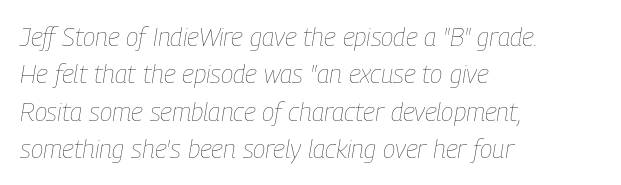
The image shows 26 px text type, italic (leaning right); set left-aligned, normal line spacing (1.44x), normal letter spacing, not underlined.
